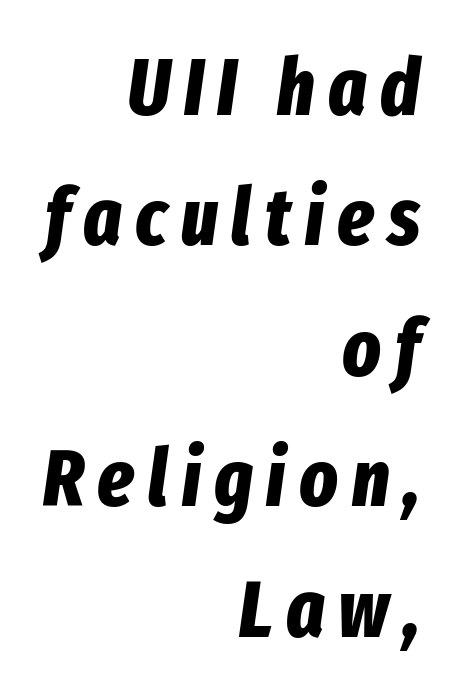
Q: Is the text bold? A: Yes.
Q: Is the text italic (slanted)? A: Yes, it leans right by about 8 degrees.
Q: Is the text underlined? A: No.
Q: How is the paragraph aligned? A: Right-aligned.
Q: Is the spacing between lines tight, normal or loose? A: Normal.
Q: Width (condensed, normal, or wide)? A: Condensed.
Q: Stroke contrast? A: Low.
Q: x-height? A: Medium.
Q: Monospaced? A: No.
